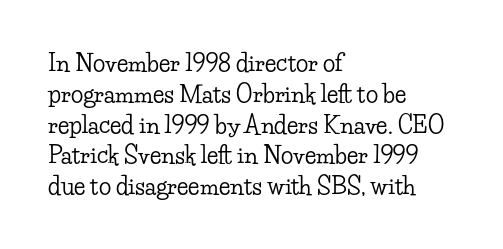
The image shows 23 px text type, upright; set left-aligned, normal line spacing (1.34x), normal letter spacing, not underlined.
